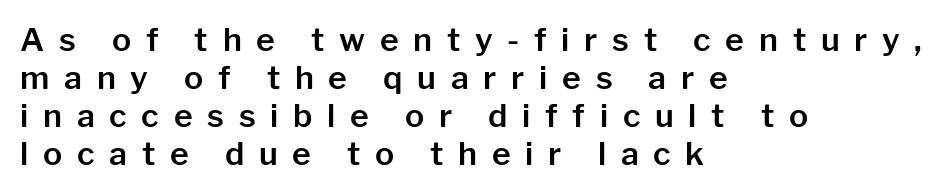
Q: Is the text italic (slanted)? A: No, it is upright.
Q: Is the typeface a serif or a sans-serif typeface? A: Sans-serif.
Q: Is the text underlined? A: No.
Q: How is the paragraph aligned? A: Left-aligned.
Q: Is the spacing between letters normal or unusually wide? A: Unusually wide.
Q: Width (condensed, normal, or wide)? A: Normal.
Q: Stroke contrast? A: Low.
Q: x-height? A: Medium.
Q: Monospaced? A: No.
